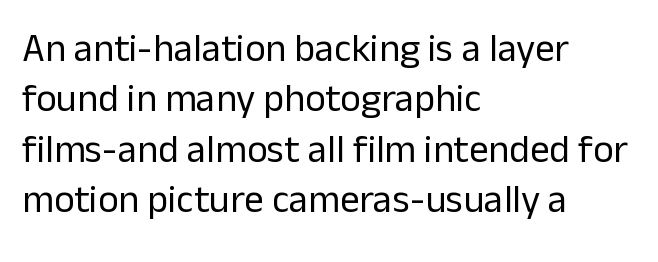
The image shows 39 px regular-weight sans-serif type, upright; set left-aligned, normal line spacing (1.29x), normal letter spacing, not underlined; low stroke contrast and a medium x-height.
